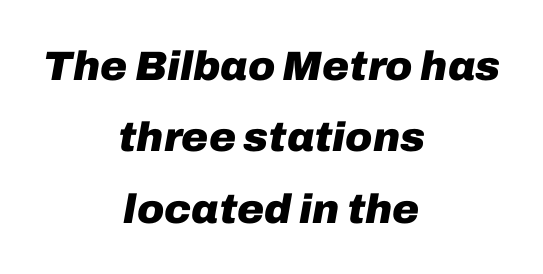
Q: Is the text bold? A: Yes.
Q: Is the text italic (slanted)? A: Yes, it leans right by about 10 degrees.
Q: Is the text underlined? A: No.
Q: How is the paragraph aligned? A: Centered.
Q: Is the spacing between letters normal or unusually wide? A: Normal.
Q: Width (condensed, normal, or wide)? A: Normal.
Q: Stroke contrast? A: Low.
Q: x-height? A: Medium.
Q: Monospaced? A: No.
